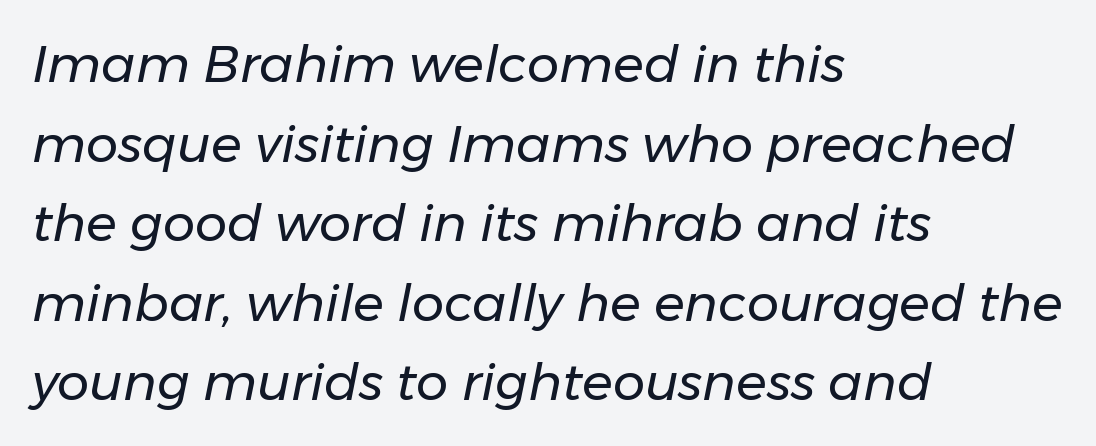
The image shows 51 px regular-weight type, italic (leaning right); set left-aligned, normal line spacing (1.56x), normal letter spacing, not underlined; low stroke contrast and a medium x-height.
